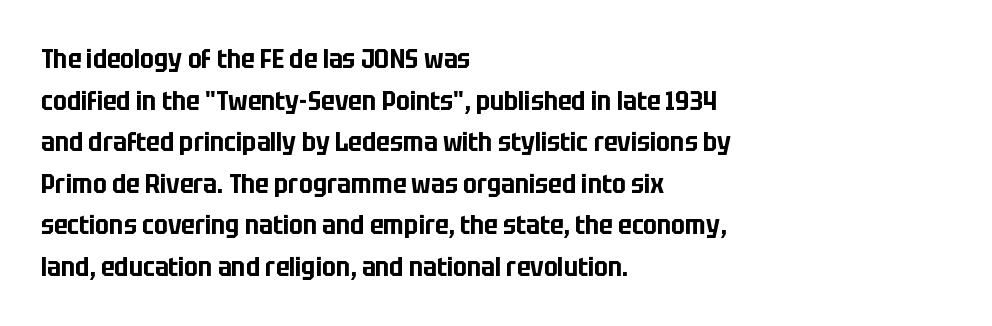
The image shows 27 px text type, upright; set left-aligned, normal line spacing (1.54x), normal letter spacing, not underlined.
